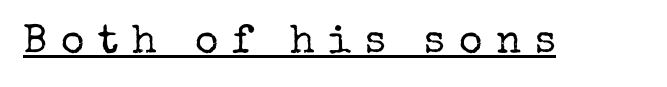
Q: Is the text bold? A: No.
Q: Is the text italic (slanted)? A: No, it is upright.
Q: Is the typeface a serif or a sans-serif typeface? A: Serif.
Q: Is the text underlined? A: Yes.
Q: Is the spacing between letters normal or unusually wide? A: Unusually wide.
Q: Width (condensed, normal, or wide)? A: Normal.
Q: Stroke contrast? A: Low.
Q: x-height? A: Medium.
Q: Monospaced? A: No.
